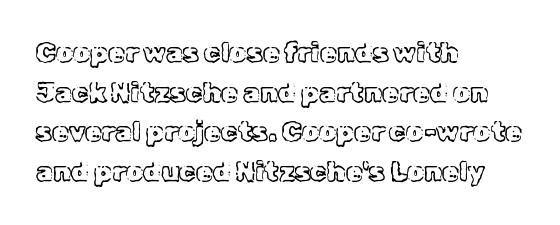
Q: Is the text italic (slanted)? A: No, it is upright.
Q: Is the text underlined? A: No.
Q: How is the paragraph aligned? A: Left-aligned.
Q: Is the spacing between letters normal or unusually wide? A: Normal.
Q: Is the spacing between lines tight, normal or loose? A: Normal.
